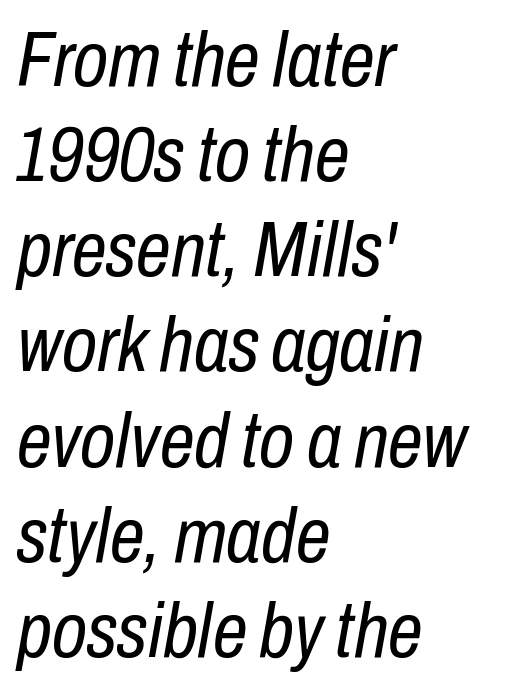
{"italic": "yes", "lean": "right", "slant_degrees": 10, "bold": "no", "weight": "regular", "width": "condensed", "stroke_contrast": "low", "x_height": "medium", "monospaced": "no", "underline": "no", "align": "left", "line_spacing_ratio": 1.22, "letter_spacing": "normal", "letter_spacing_em": 0.0, "glyph_px": 78}
